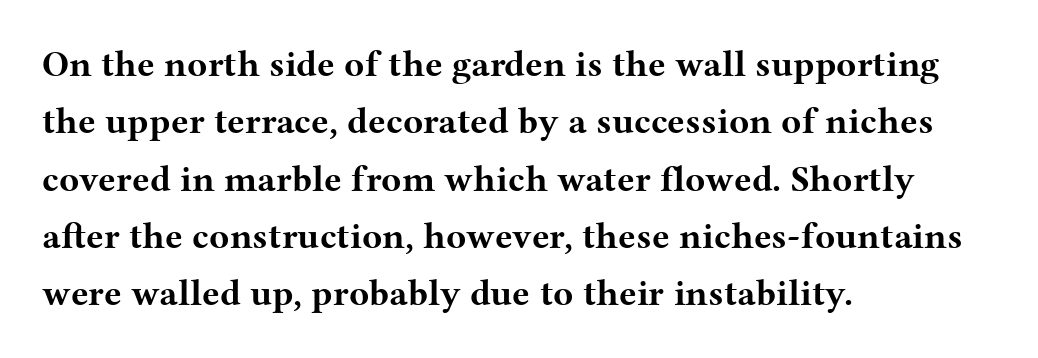
Glyph-to-glyph distance matches everyday printed text. Stroke thickness is high; the sample reads as a true bold. The glyphs in this specimen are seriffed. A classic flush-left, rag-right setting is used for this passage. Note the varied advance widths — an 'i' is clearly narrower than an 'm'.
